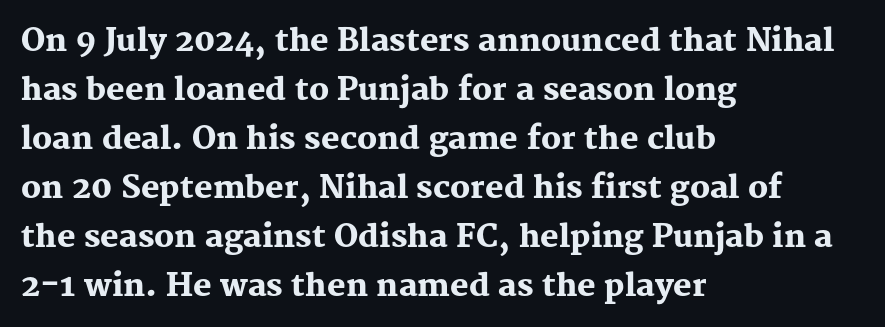
The image shows 31 px heavy serif type, upright; set left-aligned, normal line spacing (1.58x), normal letter spacing, not underlined; medium stroke contrast and a medium x-height.
